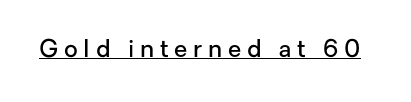
{"italic": "no", "bold": "semi", "underline": "yes", "letter_spacing": "wide", "letter_spacing_em": 0.24, "glyph_px": 24}
